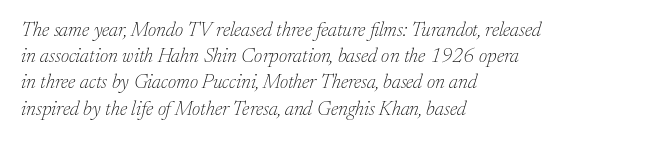
Where is the straight margin? On the left. If you drew a line through each stem, it would be angled. A typesetter would call this leading conventional body-copy spacing. Spacing between characters is what you'd get straight out of the box. Summary of weight: not heavy and not bold. A bare baseline throughout the passage.
